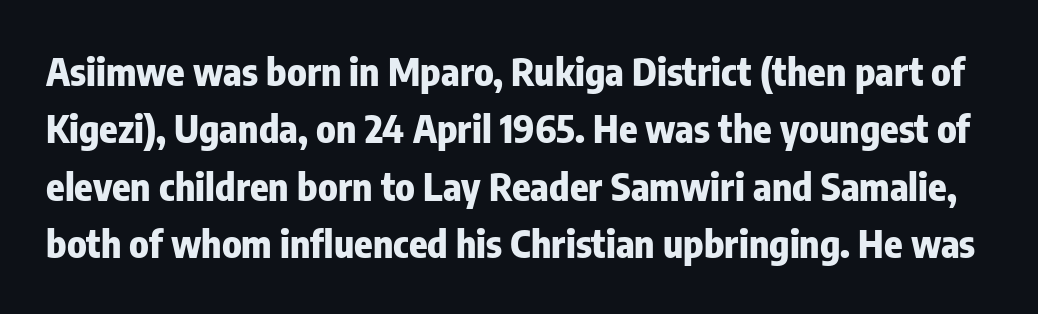
The image shows 38 px heavy, condensed sans-serif type, upright; set normal line spacing (1.51x), normal letter spacing, not underlined; low stroke contrast and a medium x-height.
